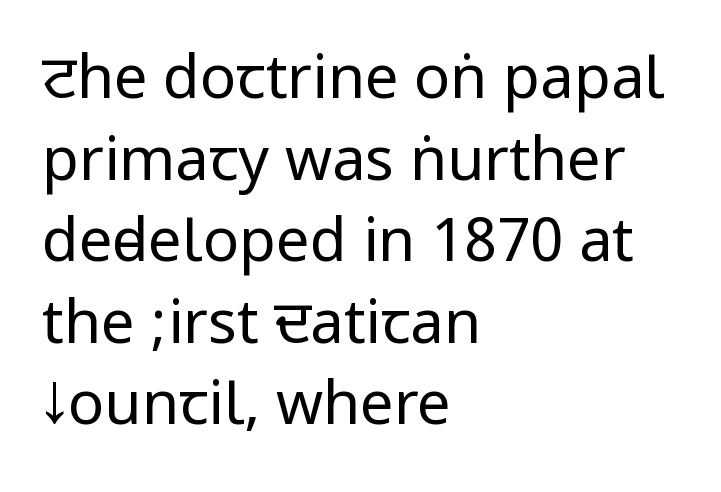
Q: Is the text bold? A: No.
Q: Is the text italic (slanted)? A: No, it is upright.
Q: Is the typeface a serif or a sans-serif typeface? A: Sans-serif.
Q: Is the text underlined? A: No.
Q: How is the paragraph aligned? A: Left-aligned.
Q: Is the spacing between letters normal or unusually wide? A: Normal.
Q: Is the spacing between lines tight, normal or loose? A: Normal.
Q: Width (condensed, normal, or wide)? A: Condensed.
Q: Stroke contrast? A: Low.
